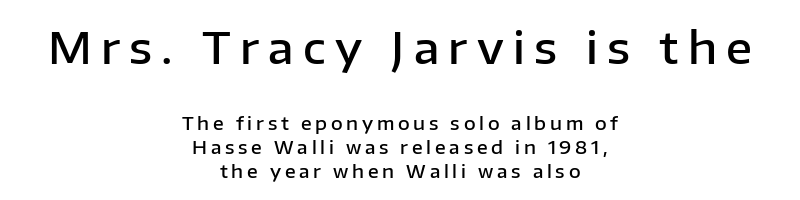
{"serif": "no", "italic": "no", "bold": "semi", "weight": "semibold", "width": "normal", "stroke_contrast": "low", "x_height": "medium", "monospaced": "no", "underline": "no", "align": "center", "line_spacing": "normal", "line_spacing_ratio": 1.32, "letter_spacing": "wide", "letter_spacing_em": 0.21, "larger_block": "first", "size_ratio": 2.44, "glyph_px": 44}
